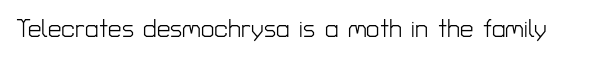
{"italic": "no", "bold": "no", "underline": "no", "letter_spacing": "normal", "letter_spacing_em": 0.0, "glyph_px": 24}
